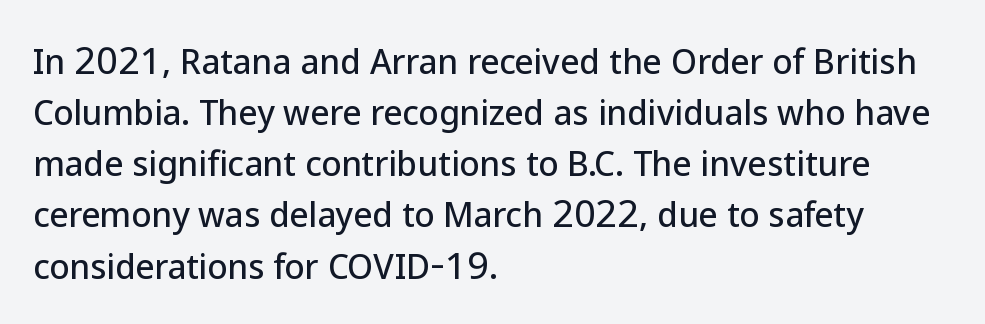
Q: Is the text italic (slanted)? A: No, it is upright.
Q: Is the typeface a serif or a sans-serif typeface? A: Sans-serif.
Q: Is the text underlined? A: No.
Q: How is the paragraph aligned? A: Left-aligned.
Q: Is the spacing between letters normal or unusually wide? A: Normal.
Q: Is the spacing between lines tight, normal or loose? A: Normal.
Q: Width (condensed, normal, or wide)? A: Normal.
Q: Stroke contrast? A: Low.
Q: x-height? A: Medium.
Q: Monospaced? A: No.
